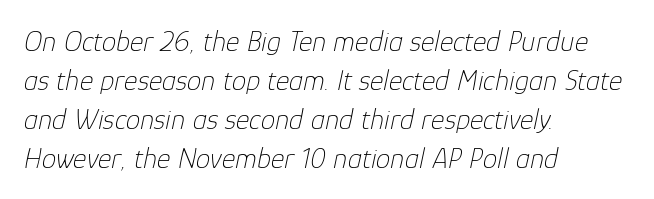
Q: Is the text bold? A: No.
Q: Is the text italic (slanted)? A: Yes, it leans right by about 12 degrees.
Q: Is the text underlined? A: No.
Q: How is the paragraph aligned? A: Left-aligned.
Q: Is the spacing between letters normal or unusually wide? A: Normal.
Q: Is the spacing between lines tight, normal or loose? A: Normal.
Q: Width (condensed, normal, or wide)? A: Normal.
Q: Stroke contrast? A: Low.
Q: x-height? A: Medium.
Q: Monospaced? A: No.
